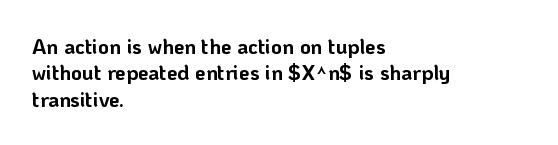
{"italic": "no", "bold": "yes", "underline": "no", "align": "left", "line_spacing": "normal", "line_spacing_ratio": 1.26, "letter_spacing": "normal", "letter_spacing_em": 0.0, "glyph_px": 21}
